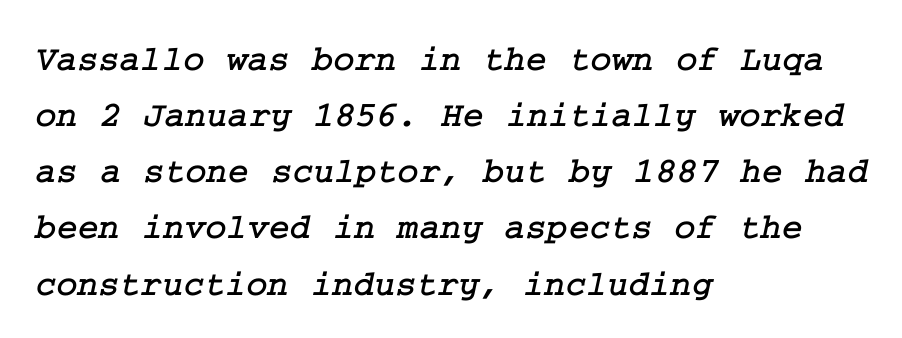
Q: Is the typeface a serif or a sans-serif typeface? A: Serif.
Q: Is the text underlined? A: No.
Q: How is the paragraph aligned? A: Left-aligned.
Q: Is the spacing between letters normal or unusually wide? A: Normal.
Q: Is the spacing between lines tight, normal or loose? A: Normal.
Q: Width (condensed, normal, or wide)? A: Normal.
Q: Stroke contrast? A: Low.
Q: x-height? A: Medium.
